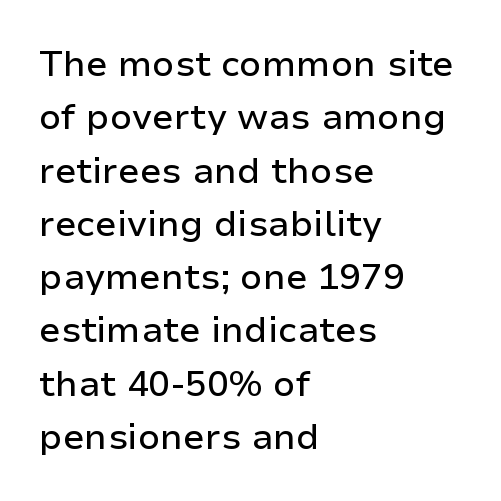
The image shows 36 px sans-serif type, upright; set left-aligned, normal line spacing (1.48x), normal letter spacing, not underlined; low stroke contrast and a medium x-height.
